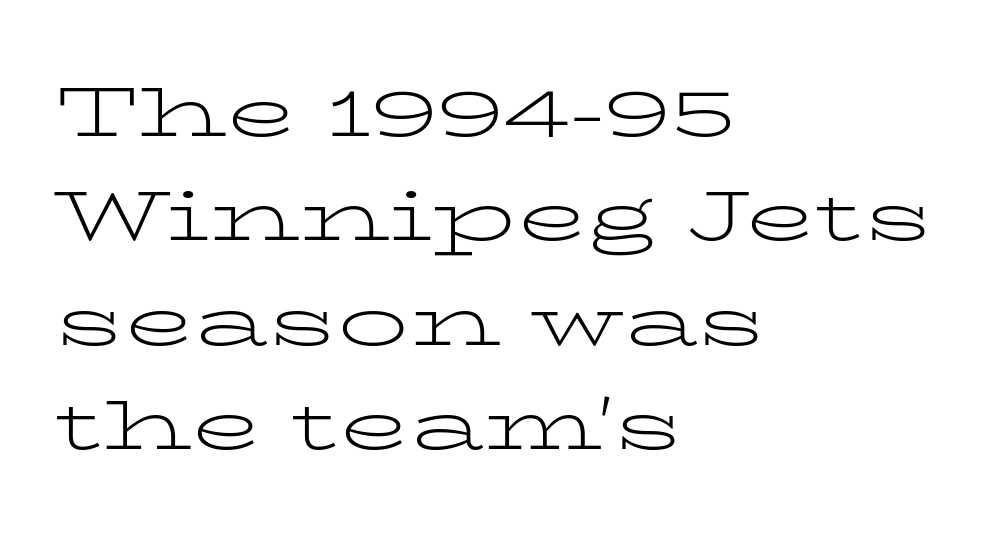
Q: Is the text bold? A: No.
Q: Is the text italic (slanted)? A: No, it is upright.
Q: Is the typeface a serif or a sans-serif typeface? A: Serif.
Q: Is the text underlined? A: No.
Q: How is the paragraph aligned? A: Left-aligned.
Q: Is the spacing between letters normal or unusually wide? A: Normal.
Q: Is the spacing between lines tight, normal or loose? A: Normal.
Q: Width (condensed, normal, or wide)? A: Wide.
Q: Stroke contrast? A: Low.
Q: x-height? A: Medium.
Q: Monospaced? A: No.
